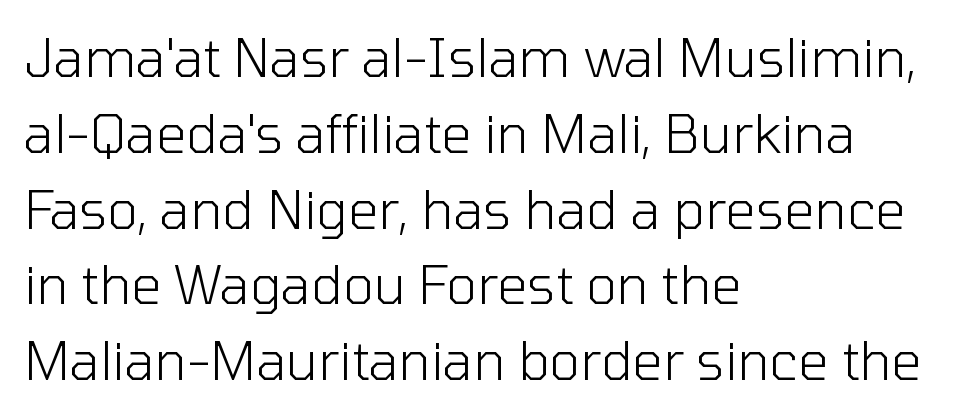
{"serif": "no", "italic": "no", "bold": "no", "weight": "light", "width": "normal", "stroke_contrast": "low", "x_height": "medium", "monospaced": "no", "underline": "no", "align": "left", "line_spacing": "normal", "line_spacing_ratio": 1.43, "letter_spacing": "normal", "letter_spacing_em": 0.0, "glyph_px": 53}
